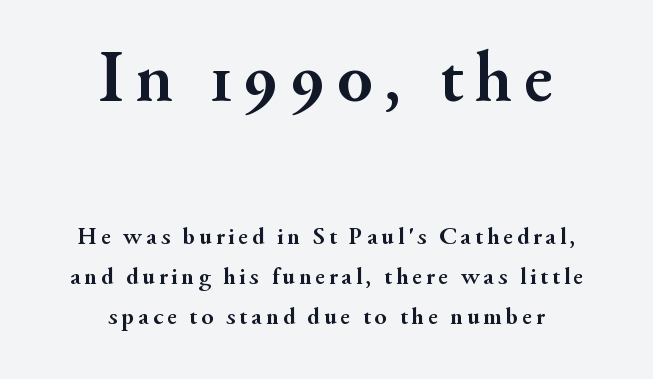
{"serif": "yes", "italic": "no", "bold": "yes", "weight": "semibold", "width": "normal", "stroke_contrast": "medium", "x_height": "small", "monospaced": "no", "underline": "no", "align": "center", "line_spacing": "normal", "line_spacing_ratio": 1.59, "larger_block": "first", "size_ratio": 3.0, "glyph_px": 75}
